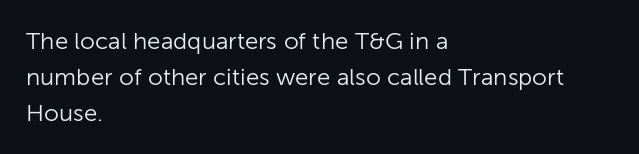
There is no visible air inserted between adjacent glyphs. The rendering anchors every line to the left-hand side. Counters stay open thanks to moderate or lighter strokes. Is there much room between lines? A standard amount, neither cramped nor airy. Type without underlining.
